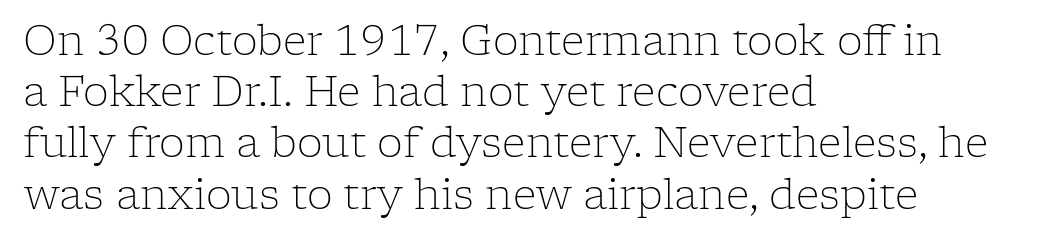
In terms of letterspacing, this is plain default setting. Anything drawn beneath the words? Only blank space. Does the leading feel generous? No, just average. The letters look calm and open, with moderate or lighter stems.
